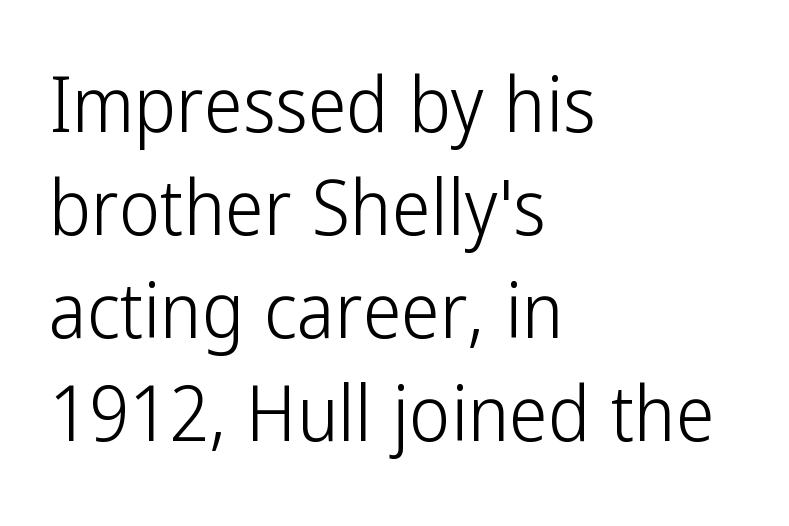
{"serif": "no", "italic": "no", "bold": "no", "weight": "light", "width": "condensed", "stroke_contrast": "low", "x_height": "medium", "monospaced": "no", "underline": "no", "align": "left", "line_spacing": "normal", "line_spacing_ratio": 1.32, "letter_spacing": "normal", "letter_spacing_em": 0.0, "glyph_px": 78}
